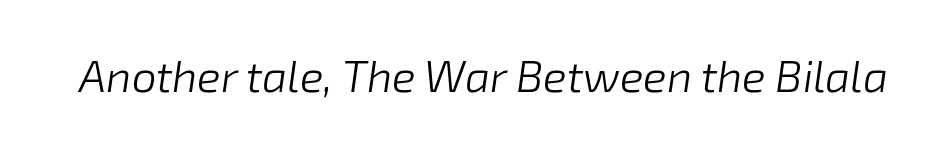
Check the space under the baseline: it is left empty. Is the letter spacing exaggerated? No — it looks like the ordinary default. Emphasis-style slanted type is in use. The cut favours lightness, reaching ordinary text weight at its darkest. Varying glyph widths throughout — classic text-font behaviour.
